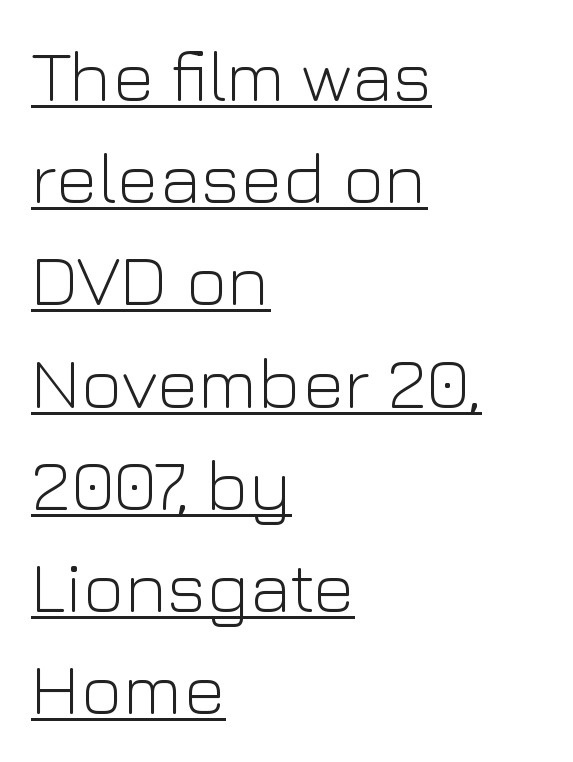
Summary of vertical rhythm: regular, with standard interline spacing. Summary of weight: not heavy and not bold. Looks like regular typesetting: each glyph gets only the width it needs. Short and long lines alike share a common starting point at left. Ascenders rise straight up at ninety degrees.
